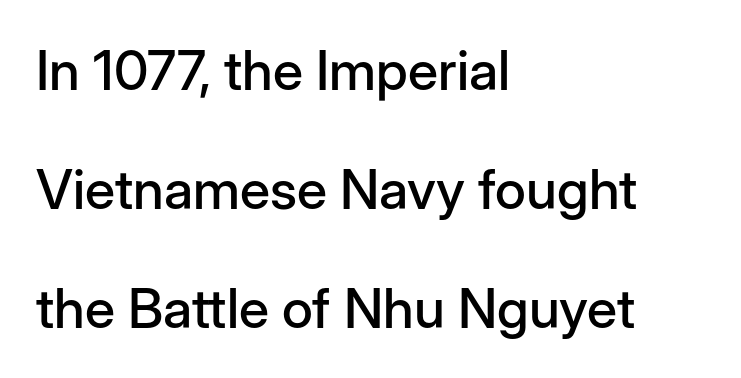
The space between consecutive lines is lavish. Bare-footed words on every line. Grotesque or geometric, the face here clearly has no serifs. The typography opts for an upright posture over an oblique one. Is this a fixed-width face? No — the glyphs have proportional, varying widths.
